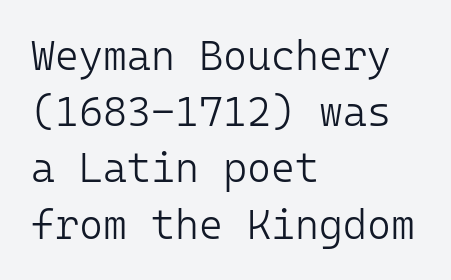
{"serif": "no", "italic": "no", "bold": "no", "weight": "light", "width": "normal", "stroke_contrast": "low", "x_height": "medium", "monospaced": "yes", "underline": "no", "align": "left", "line_spacing": "normal", "line_spacing_ratio": 1.37, "letter_spacing": "normal", "letter_spacing_em": 0.0, "glyph_px": 41}
